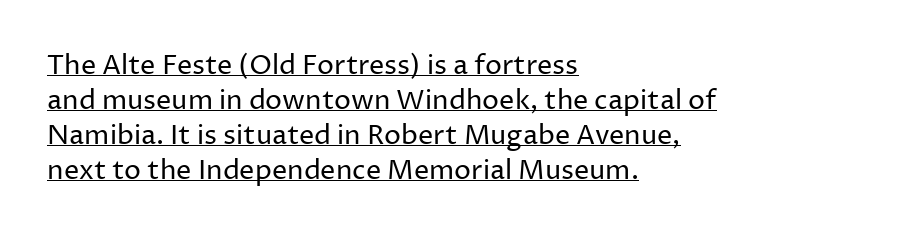
The image shows 27 px text type, upright; set left-aligned, normal line spacing (1.3x), normal letter spacing, underlined.
